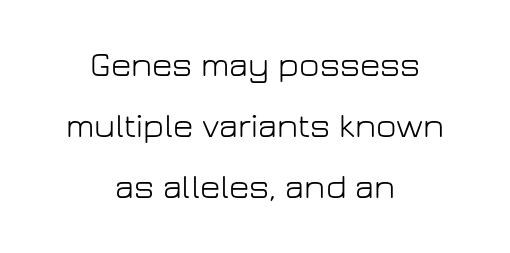
Q: Is the text bold? A: No.
Q: Is the text italic (slanted)? A: No, it is upright.
Q: Is the typeface a serif or a sans-serif typeface? A: Sans-serif.
Q: Is the text underlined? A: No.
Q: How is the paragraph aligned? A: Centered.
Q: Is the spacing between letters normal or unusually wide? A: Normal.
Q: Width (condensed, normal, or wide)? A: Normal.
Q: Stroke contrast? A: Low.
Q: x-height? A: Medium.
Q: Monospaced? A: No.
